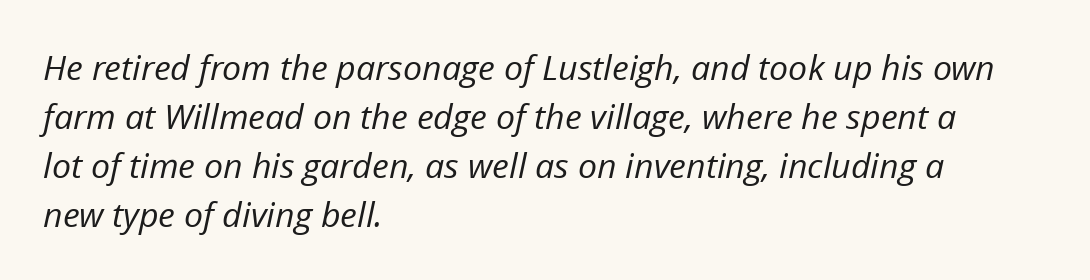
{"italic": "yes", "lean": "right", "slant_degrees": 12, "bold": "no", "weight": "regular", "width": "normal", "stroke_contrast": "low", "x_height": "medium", "monospaced": "no", "underline": "no", "align": "left", "line_spacing": "normal", "line_spacing_ratio": 1.44, "letter_spacing": "normal", "letter_spacing_em": 0.0, "glyph_px": 34}
